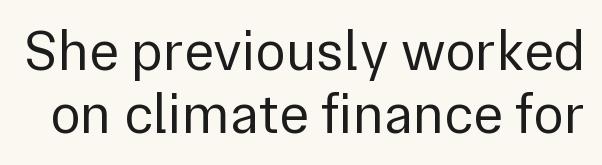
{"serif": "no", "italic": "no", "bold": "no", "weight": "regular", "width": "normal", "x_height": "medium", "monospaced": "no", "underline": "no", "line_spacing": "tight", "line_spacing_ratio": 1.11, "letter_spacing": "normal", "letter_spacing_em": 0.0, "glyph_px": 57}
